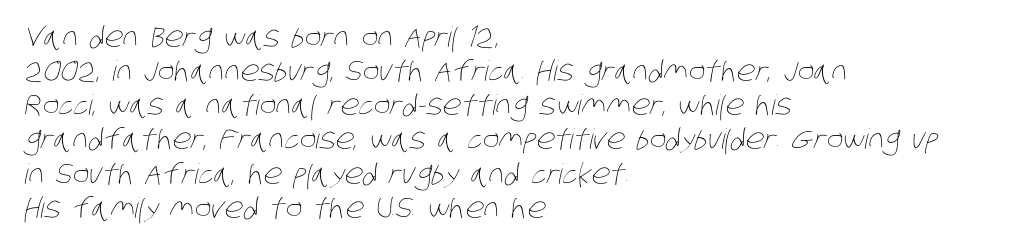
Q: Is the text bold? A: No.
Q: Is the text underlined? A: No.
Q: How is the paragraph aligned? A: Left-aligned.
Q: Is the spacing between letters normal or unusually wide? A: Normal.
Q: Width (condensed, normal, or wide)? A: Condensed.
Q: Stroke contrast? A: Low.
Q: x-height? A: Large.
Q: Monospaced? A: No.
